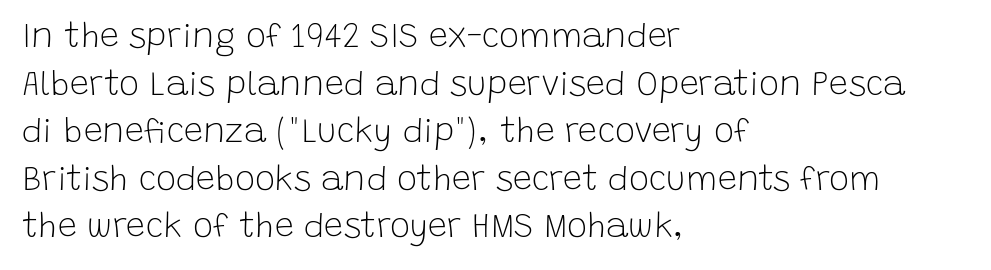
Are there feet on the stems? There aren't — it's a sans. Note the varied advance widths — an 'i' is clearly narrower than an 'm'. These lines sit exactly where default settings would place them. Line beginnings align vertically; line endings do not. Posture: straight, roman, zero tilt.
